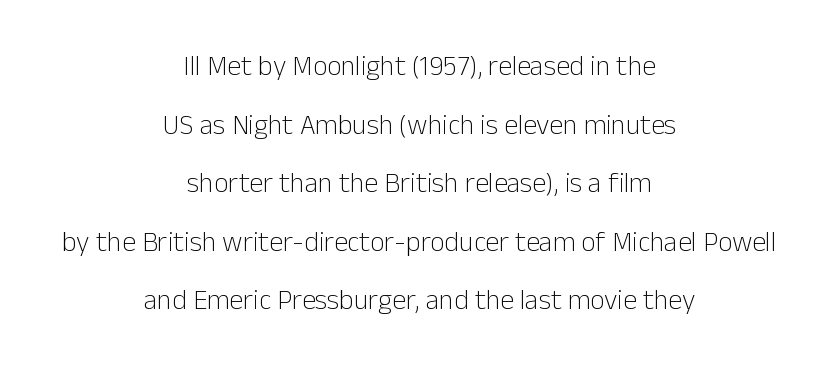
{"serif": "no", "italic": "no", "bold": "no", "weight": "light", "width": "normal", "stroke_contrast": "low", "x_height": "medium", "monospaced": "no", "underline": "no", "align": "center", "line_spacing": "loose", "line_spacing_ratio": 2.09, "letter_spacing": "normal", "letter_spacing_em": 0.0, "glyph_px": 28}
